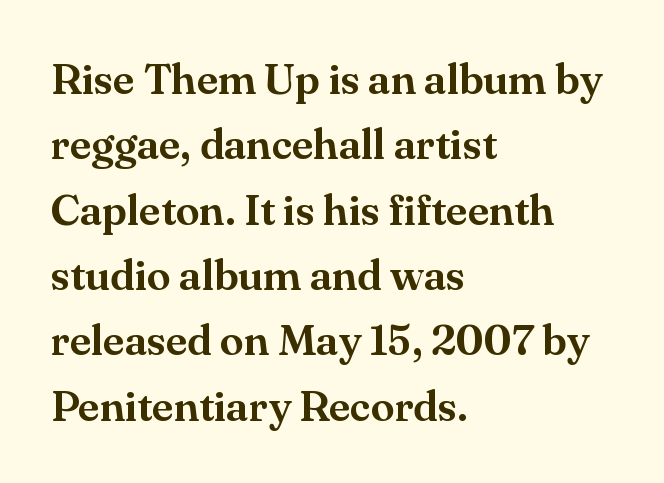
Beneath every word, the page is bare. Default kerning and tracking; the words read as compact shapes. Proportional: the letters do not fall into vertical columns. When letters stand straight like this, we call the style roman or upright. Alignment: flush left.
